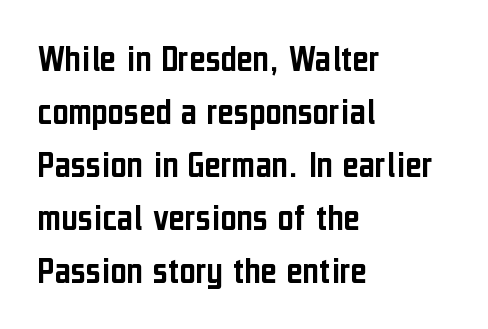
Q: Is the text italic (slanted)? A: No, it is upright.
Q: Is the typeface a serif or a sans-serif typeface? A: Sans-serif.
Q: Is the text underlined? A: No.
Q: How is the paragraph aligned? A: Left-aligned.
Q: Is the spacing between letters normal or unusually wide? A: Normal.
Q: Is the spacing between lines tight, normal or loose? A: Normal.
Q: Width (condensed, normal, or wide)? A: Condensed.
Q: Stroke contrast? A: Low.
Q: x-height? A: Medium.
Q: Monospaced? A: No.
